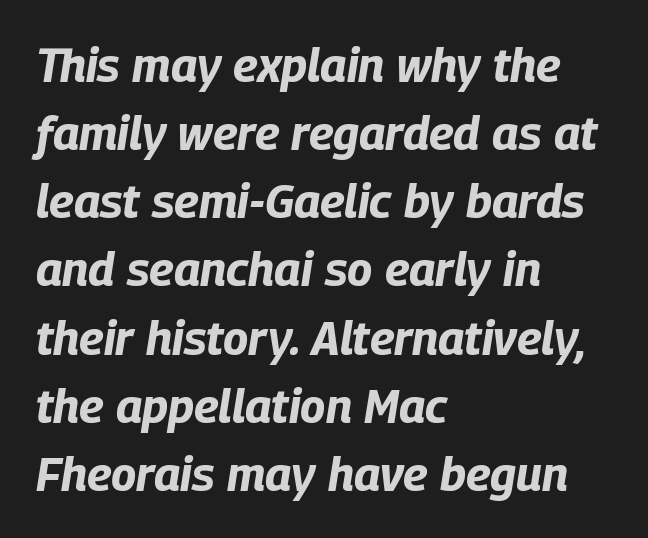
{"italic": "yes", "lean": "right", "slant_degrees": 9, "bold": "yes", "weight": "bold", "width": "condensed", "stroke_contrast": "low", "x_height": "large", "monospaced": "no", "underline": "no", "align": "left", "line_spacing": "normal", "line_spacing_ratio": 1.45, "letter_spacing": "normal", "letter_spacing_em": 0.0, "glyph_px": 47}
